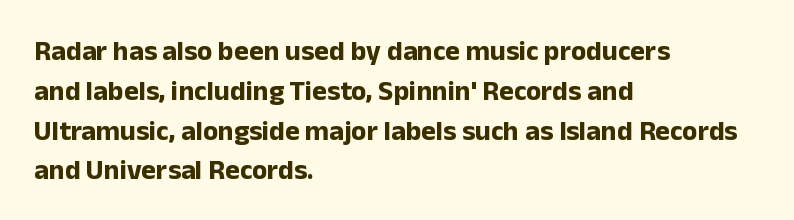
The paragraph has a hard left edge and a soft right edge. Looks like regular typesetting: each glyph gets only the width it needs. I'd call this a sans setting — the letters go barefoot. Each word holds together tightly as a unit, with standard inter-letter gaps. Caption: bold face, heavy strokes.
